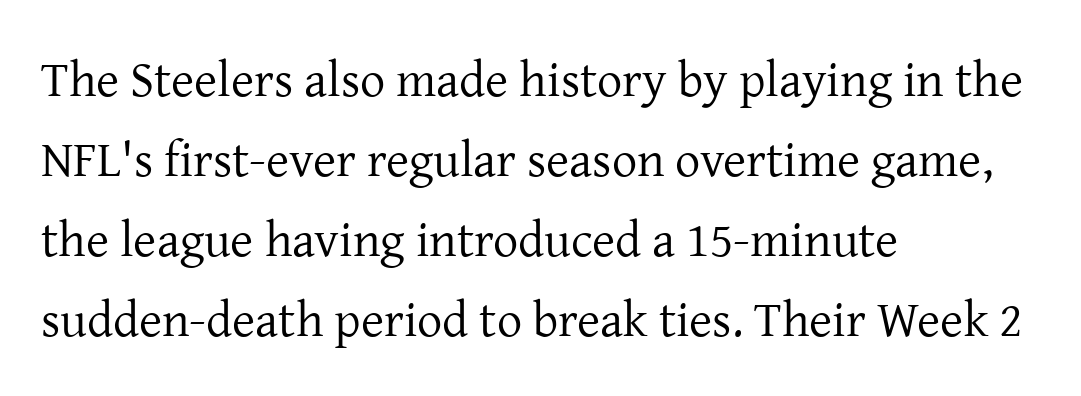
Q: Is the text bold? A: No.
Q: Is the text italic (slanted)? A: No, it is upright.
Q: Is the typeface a serif or a sans-serif typeface? A: Serif.
Q: Is the text underlined? A: No.
Q: How is the paragraph aligned? A: Left-aligned.
Q: Is the spacing between letters normal or unusually wide? A: Normal.
Q: Is the spacing between lines tight, normal or loose? A: Normal.
Q: Width (condensed, normal, or wide)? A: Normal.
Q: Stroke contrast? A: Low.
Q: x-height? A: Medium.
Q: Monospaced? A: No.
